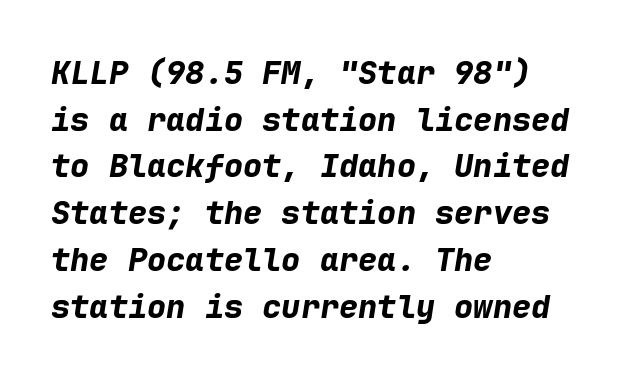
Q: Is the text bold? A: Yes.
Q: Is the text italic (slanted)? A: Yes, it leans right by about 9 degrees.
Q: Is the text underlined? A: No.
Q: How is the paragraph aligned? A: Left-aligned.
Q: Is the spacing between letters normal or unusually wide? A: Normal.
Q: Is the spacing between lines tight, normal or loose? A: Normal.
Q: Width (condensed, normal, or wide)? A: Normal.
Q: Stroke contrast? A: Low.
Q: x-height? A: Medium.
Q: Monospaced? A: Yes.
